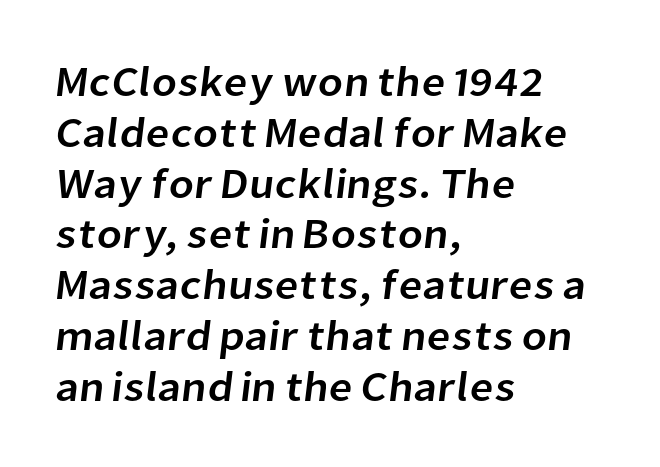
This rendering employs a face without finishing strokes, i.e., a sans-serif. The rendering uses natural spacing where letterforms have individual widths. In CSS terms this would be text-align: left. You could call the tracking neutral — neither tight nor loose.
